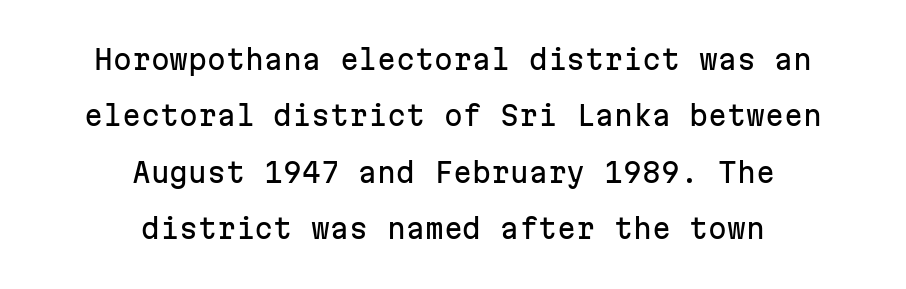
{"italic": "no", "underline": "no", "align": "center", "line_spacing": "loose", "line_spacing_ratio": 2.09, "letter_spacing": "normal", "letter_spacing_em": 0.0, "glyph_px": 27}
